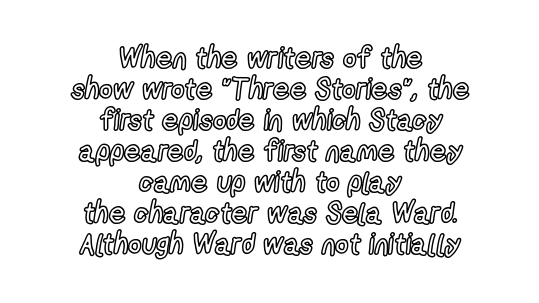
Q: Is the text italic (slanted)? A: Yes.
Q: Is the text underlined? A: No.
Q: How is the paragraph aligned? A: Centered.
Q: Is the spacing between letters normal or unusually wide? A: Normal.
Q: Is the spacing between lines tight, normal or loose? A: Tight.
Q: Width (condensed, normal, or wide)? A: Condensed.
Q: x-height? A: Medium.
Q: Monospaced? A: No.
